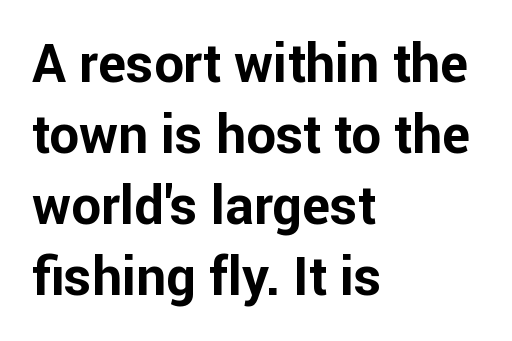
Horizontal alignment here is leftward, the default for most running prose. Every stem runs plumb, perpendicular to the baseline. As a designer I'd log this as weight 700, bold. Unlike a traditional serif, this face leaves its strokes unadorned. Proportional: the letters do not fall into vertical columns.
